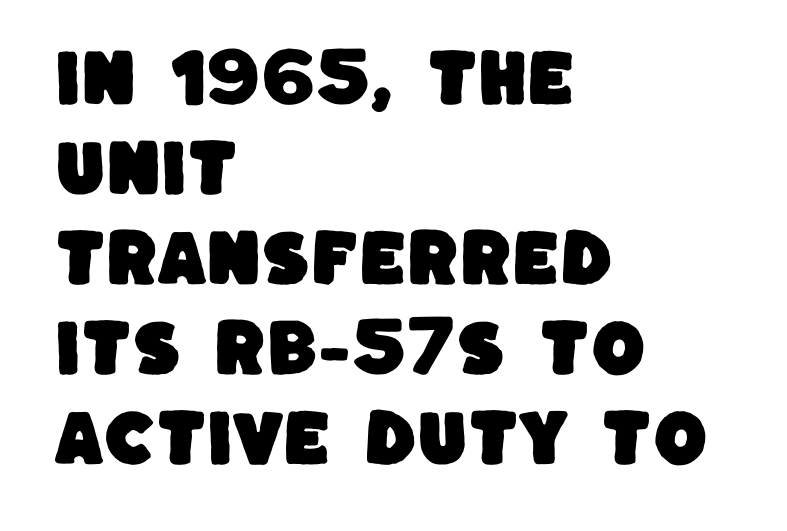
Q: Is the typeface a serif or a sans-serif typeface? A: Sans-serif.
Q: Is the text underlined? A: No.
Q: How is the paragraph aligned? A: Left-aligned.
Q: Is the spacing between letters normal or unusually wide? A: Normal.
Q: Is the spacing between lines tight, normal or loose? A: Normal.
Q: Width (condensed, normal, or wide)? A: Normal.
Q: Stroke contrast? A: Low.
Q: x-height? A: Large.
Q: Monospaced? A: No.
